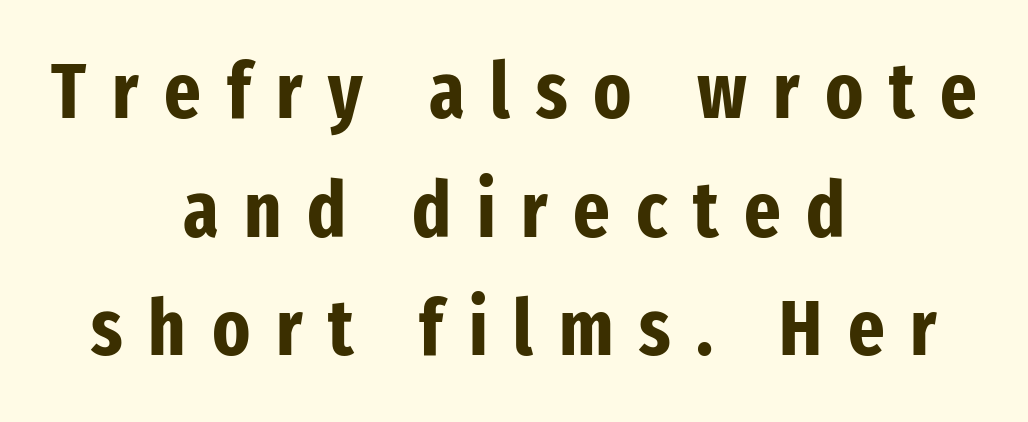
{"serif": "no", "italic": "no", "bold": "yes", "weight": "bold", "width": "condensed", "stroke_contrast": "low", "x_height": "medium", "monospaced": "no", "underline": "no", "align": "center", "line_spacing": "normal", "line_spacing_ratio": 1.52, "letter_spacing": "wide", "letter_spacing_em": 0.33, "glyph_px": 78}
